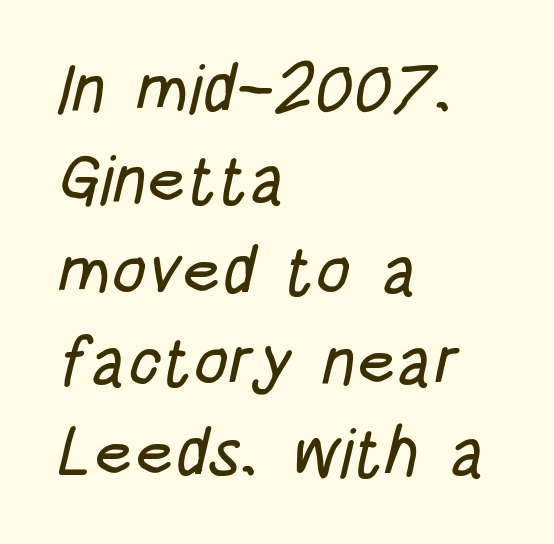
{"serif": "no", "width": "condensed", "stroke_contrast": "low", "x_height": "large", "monospaced": "no", "underline": "no", "align": "left", "line_spacing": "normal", "line_spacing_ratio": 1.34, "letter_spacing": "normal", "letter_spacing_em": 0.0, "glyph_px": 68}
